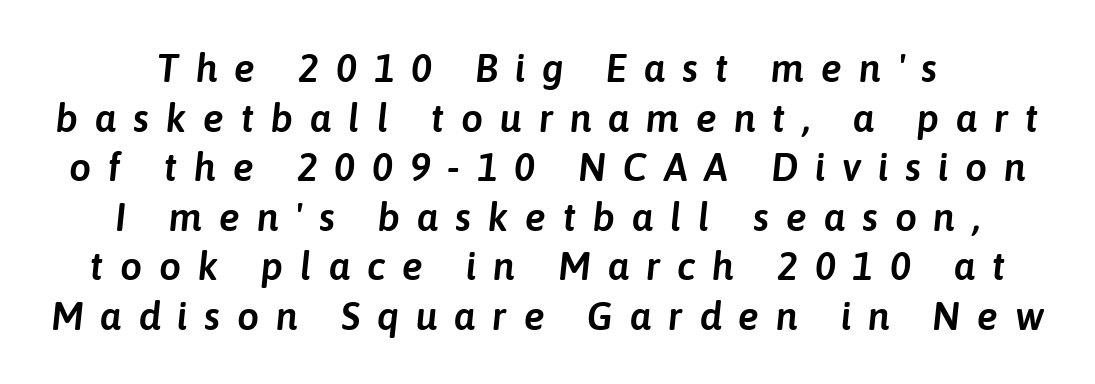
Varying glyph widths throughout — classic text-font behaviour. Here the glyphs are tracked loosely, breaking word shapes into spaced letters. This rendering features lettering with no underline. Leading matches the norm, producing a regular column.
